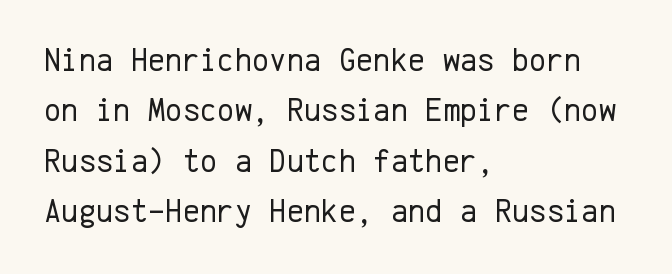
{"serif": "no", "italic": "no", "bold": "no", "weight": "regular", "width": "normal", "stroke_contrast": "low", "x_height": "medium", "monospaced": "yes", "underline": "no", "align": "left", "line_spacing": "normal", "line_spacing_ratio": 1.53, "letter_spacing": "normal", "letter_spacing_em": 0.0, "glyph_px": 33}
